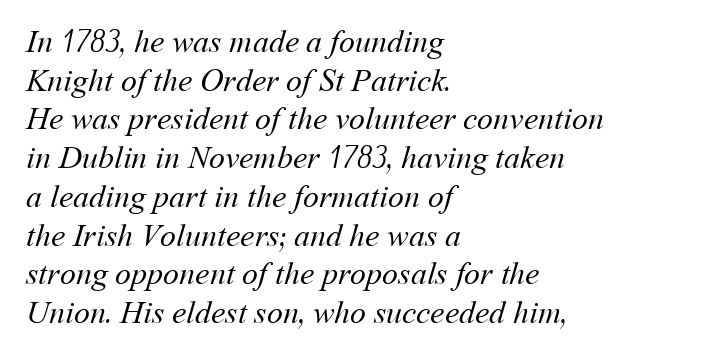
The typesetting does not lean heavy: it is not bold. The strip under each line holds only bare page. This sample has the flowing, uneven cadence of proportional lettering. The ragged edge is on the right, which tells us the setting is flush left. In terms of letterspacing, this is plain default setting.
